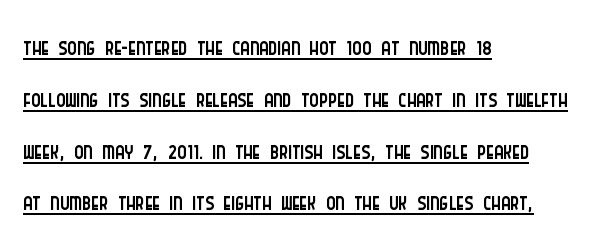
Q: Is the text bold? A: No.
Q: Is the text italic (slanted)? A: No, it is upright.
Q: Is the typeface a serif or a sans-serif typeface? A: Sans-serif.
Q: Is the text underlined? A: Yes.
Q: How is the paragraph aligned? A: Left-aligned.
Q: Is the spacing between letters normal or unusually wide? A: Normal.
Q: Is the spacing between lines tight, normal or loose? A: Normal.
Q: Width (condensed, normal, or wide)? A: Condensed.
Q: Stroke contrast? A: Low.
Q: x-height? A: Large.
Q: Monospaced? A: No.
